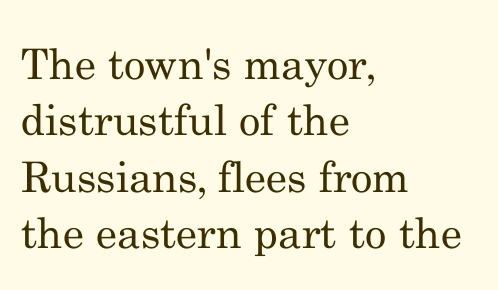
Varying glyph widths throughout — classic text-font behaviour. The type sits square on the baseline with zero lean. Horizontal bands of white between lines are of average thickness. Typographically, this falls in the serif category. Words appear dense and cohesive because spacing is normal.
